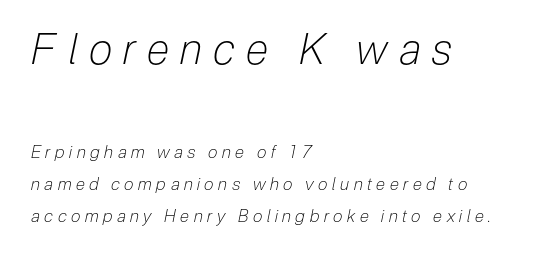
Q: Is the text bold? A: No.
Q: Is the text italic (slanted)? A: Yes, it leans right by about 12 degrees.
Q: Is the text underlined? A: No.
Q: How is the paragraph aligned? A: Left-aligned.
Q: Is the spacing between letters normal or unusually wide? A: Unusually wide.
Q: Which block of text is set in a larger size, the first (top) or the second (bottom)? A: The first (top) one.
Q: Width (condensed, normal, or wide)? A: Condensed.
Q: Stroke contrast? A: Low.
Q: x-height? A: Medium.
Q: Monospaced? A: No.
